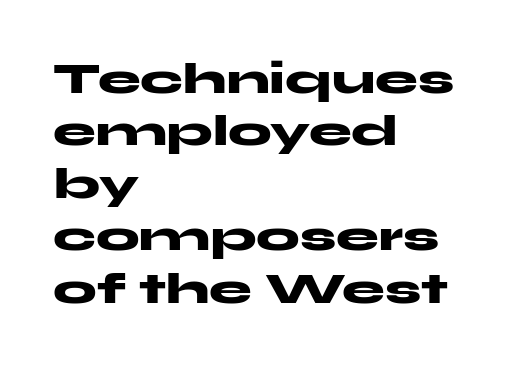
The image shows 43 px heavy, wide sans-serif type, upright; set left-aligned, line spacing 1.22x, normal letter spacing, not underlined; medium stroke contrast and a medium x-height.
